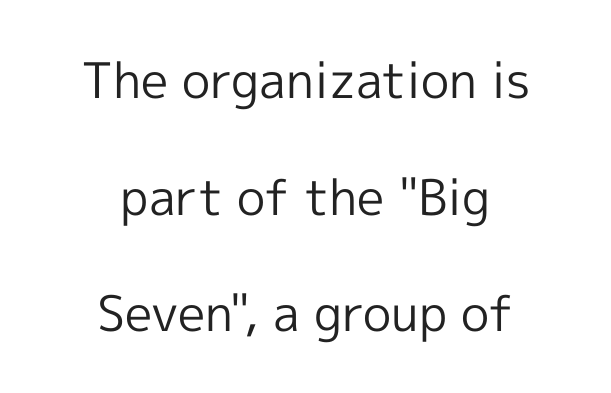
Q: Is the text bold? A: No.
Q: Is the text italic (slanted)? A: No, it is upright.
Q: Is the typeface a serif or a sans-serif typeface? A: Sans-serif.
Q: Is the text underlined? A: No.
Q: How is the paragraph aligned? A: Centered.
Q: Is the spacing between letters normal or unusually wide? A: Normal.
Q: Is the spacing between lines tight, normal or loose? A: Loose.
Q: Width (condensed, normal, or wide)? A: Normal.
Q: x-height? A: Medium.
Q: Monospaced? A: No.
